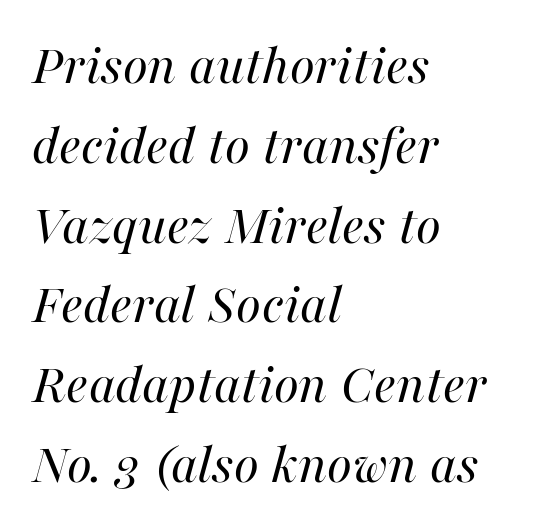
The image shows 57 px regular-weight type, italic (leaning right); set left-aligned, normal line spacing (1.4x), normal letter spacing, not underlined; high stroke contrast and a medium x-height.
